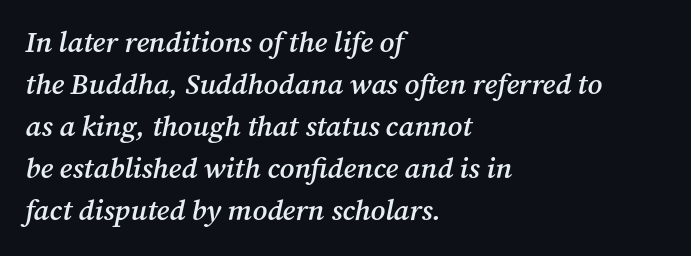
This is moderately heavy type, rendered in semibold. Regarding serifs, this sample has them. In CSS terms this would be text-align: left. The lines sit at an ordinary, default distance from one another. This rendering leaves character spacing at its baseline value. Descender tails drop into unmarked territory.
